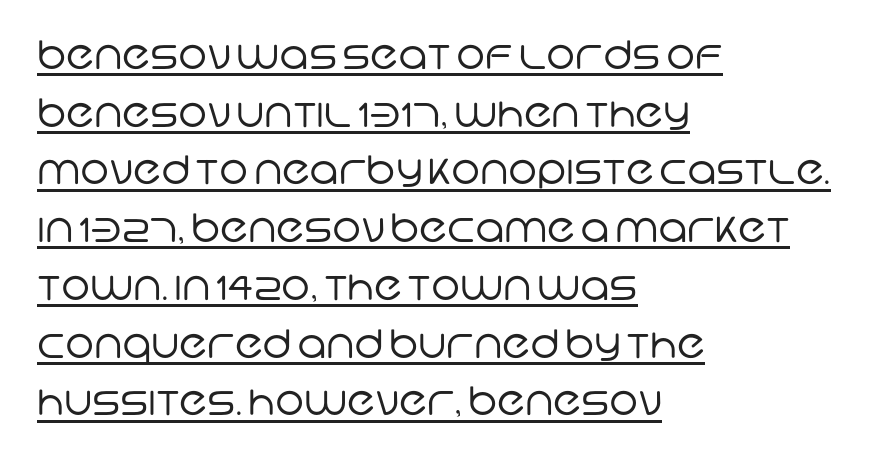
Q: Is the text bold? A: No.
Q: Is the typeface a serif or a sans-serif typeface? A: Sans-serif.
Q: Is the text underlined? A: Yes.
Q: How is the paragraph aligned? A: Left-aligned.
Q: Is the spacing between letters normal or unusually wide? A: Normal.
Q: Is the spacing between lines tight, normal or loose? A: Normal.
Q: Width (condensed, normal, or wide)? A: Normal.
Q: Stroke contrast? A: Low.
Q: x-height? A: Large.
Q: Monospaced? A: No.
